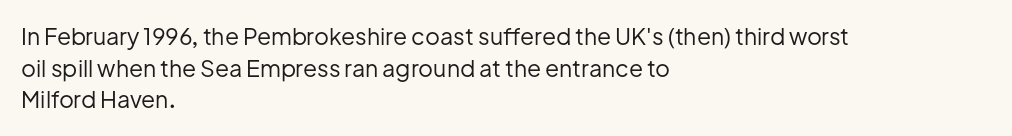
Q: Is the text bold? A: No.
Q: Is the text italic (slanted)? A: No, it is upright.
Q: Is the text underlined? A: No.
Q: How is the paragraph aligned? A: Left-aligned.
Q: Is the spacing between letters normal or unusually wide? A: Normal.
Q: Is the spacing between lines tight, normal or loose? A: Normal.
